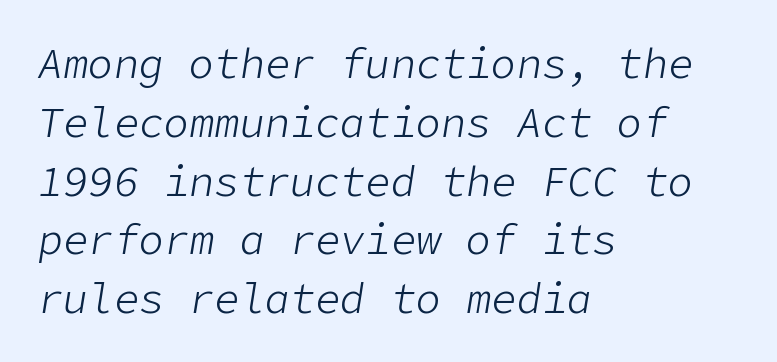
The image shows 42 px light type, italic (leaning right); set left-aligned, normal line spacing (1.4x), normal letter spacing, not underlined; low stroke contrast and a medium x-height.
